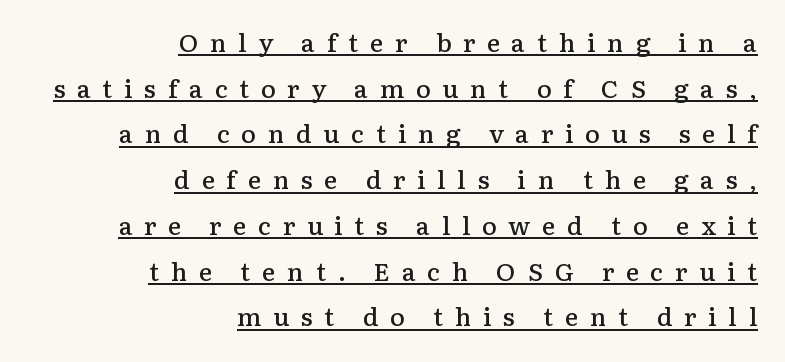
Q: Is the text bold? A: Semi-bold.
Q: Is the text italic (slanted)? A: No, it is upright.
Q: Is the text underlined? A: Yes.
Q: How is the paragraph aligned? A: Right-aligned.
Q: Is the spacing between letters normal or unusually wide? A: Unusually wide.
